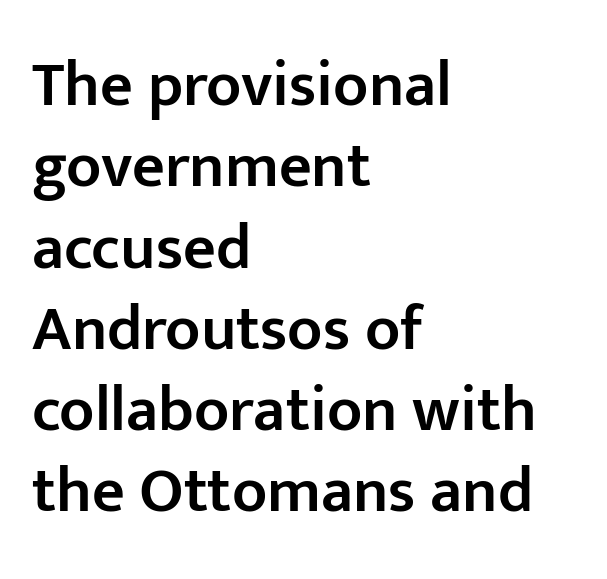
Note the varied advance widths — an 'i' is clearly narrower than an 'm'. What weight is shown? A semibold, between regular and bold. In terms of letterspacing, this is plain default setting. Unlike italic type, these characters show no tilt at all. The words here are not underlined. A sans-serif font was chosen for this passage.
